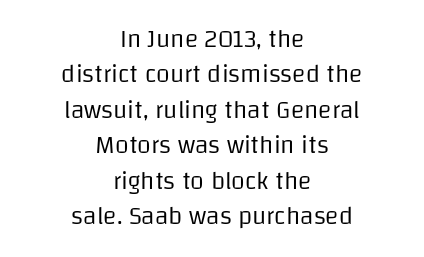
{"italic": "no", "bold": "no", "underline": "no", "align": "center", "line_spacing": "normal", "line_spacing_ratio": 1.42, "letter_spacing": "normal", "letter_spacing_em": 0.0, "glyph_px": 25}
